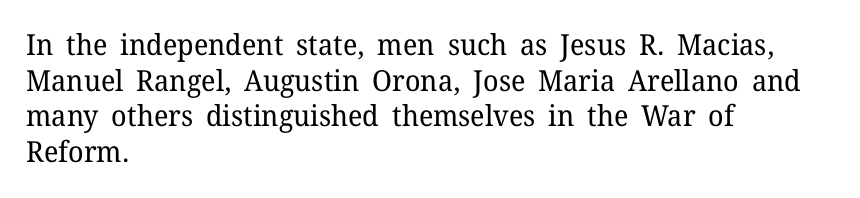
{"serif": "yes", "italic": "no", "bold": "no", "weight": "regular", "width": "normal", "stroke_contrast": "low", "x_height": "medium", "monospaced": "no", "underline": "no", "align": "left", "line_spacing_ratio": 1.23, "letter_spacing": "normal", "letter_spacing_em": 0.0, "glyph_px": 29}
